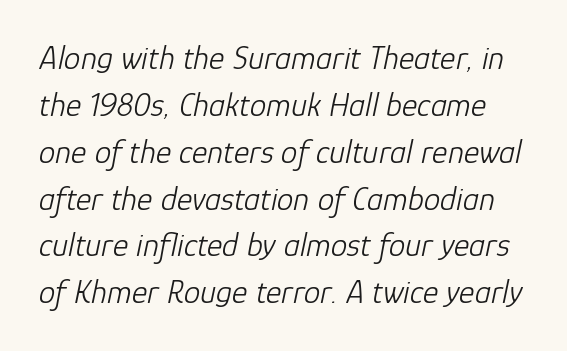
Q: Is the text bold? A: No.
Q: Is the text italic (slanted)? A: Yes, it leans right by about 12 degrees.
Q: Is the text underlined? A: No.
Q: Is the spacing between letters normal or unusually wide? A: Normal.
Q: Is the spacing between lines tight, normal or loose? A: Normal.
Q: Width (condensed, normal, or wide)? A: Normal.
Q: Stroke contrast? A: Low.
Q: x-height? A: Medium.
Q: Monospaced? A: No.
